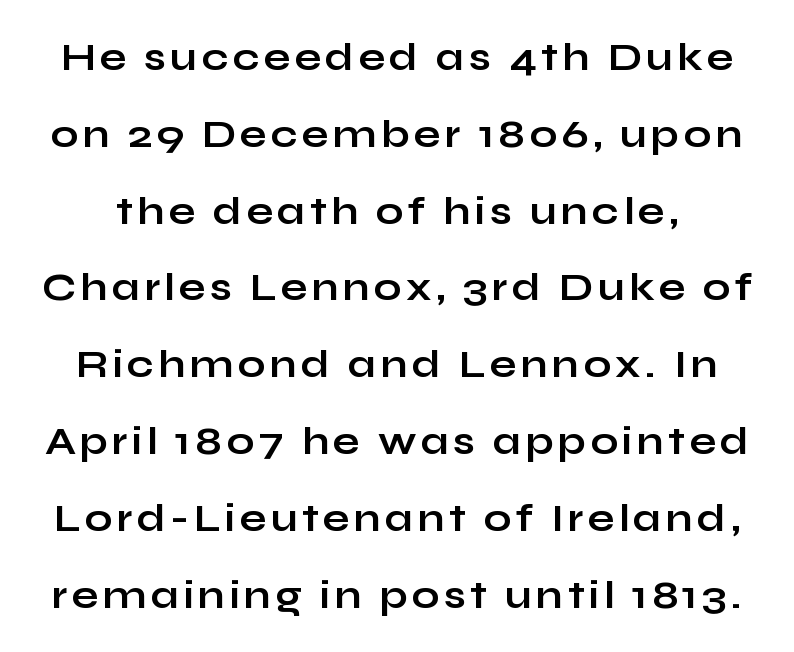
The image shows 39 px bold, wide sans-serif type, upright; set loose line spacing (1.97x), not underlined; low stroke contrast and a medium x-height.
